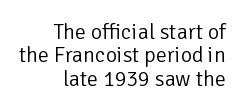
Between one letter and the next there's only the usual sliver of space. These lines stack with their right ends in a neat column. Honestly, there is no underline to notice here at all. No heavy texture on the line: the type isn't bold. What's the leading like? Squeezed, with rows nearly overlapping.
